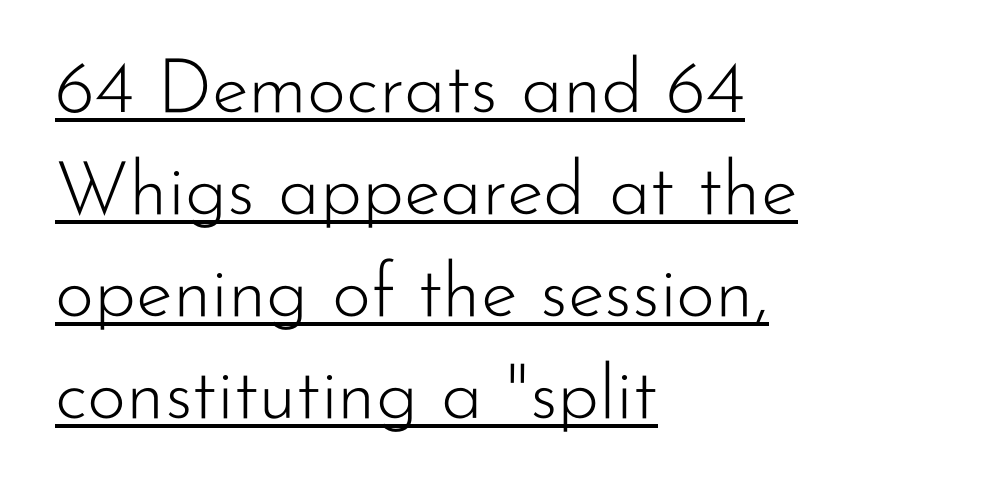
Q: Is the text bold? A: No.
Q: Is the text italic (slanted)? A: No, it is upright.
Q: Is the typeface a serif or a sans-serif typeface? A: Sans-serif.
Q: Is the text underlined? A: Yes.
Q: How is the paragraph aligned? A: Left-aligned.
Q: Is the spacing between letters normal or unusually wide? A: Normal.
Q: Is the spacing between lines tight, normal or loose? A: Normal.
Q: Width (condensed, normal, or wide)? A: Normal.
Q: Stroke contrast? A: Low.
Q: x-height? A: Small.
Q: Monospaced? A: No.
